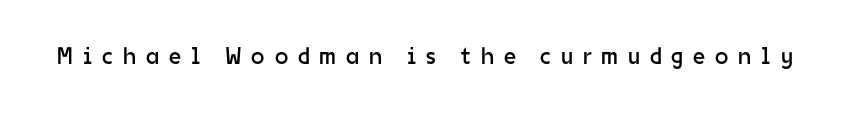
The image shows 24 px text type, upright; set unusually wide letter spacing (+0.41 em), not underlined.
